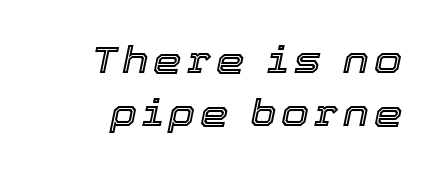
Q: Is the text italic (slanted)? A: Yes, it leans right by about 12 degrees.
Q: Is the text underlined? A: No.
Q: Is the spacing between lines tight, normal or loose? A: Normal.
Q: Width (condensed, normal, or wide)? A: Normal.
Q: x-height? A: Medium.
Q: Monospaced? A: No.
